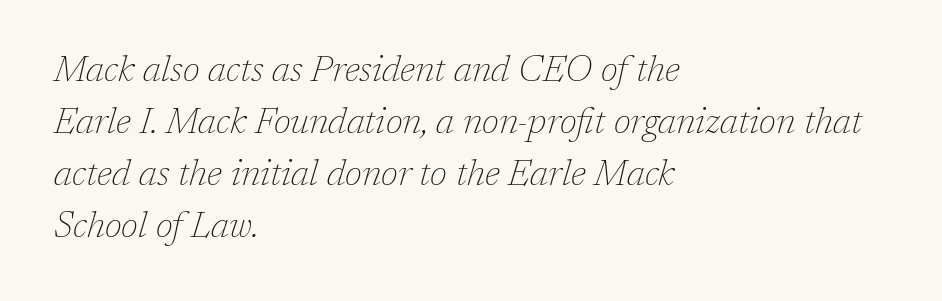
The image shows 36 px thin serif type, italic (leaning right); set left-aligned, normal line spacing (1.44x), normal letter spacing, not underlined; low stroke contrast and a medium x-height.
